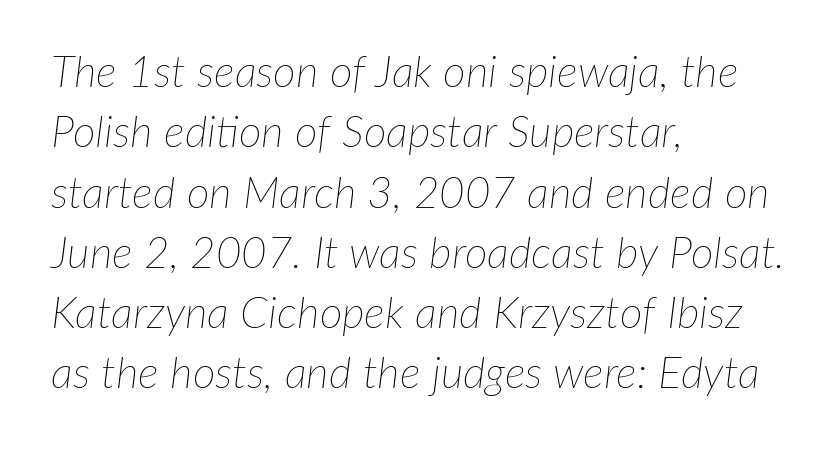
The image shows 44 px thin type, italic (leaning right); set left-aligned, normal line spacing (1.37x), normal letter spacing, not underlined; low stroke contrast and a medium x-height.
